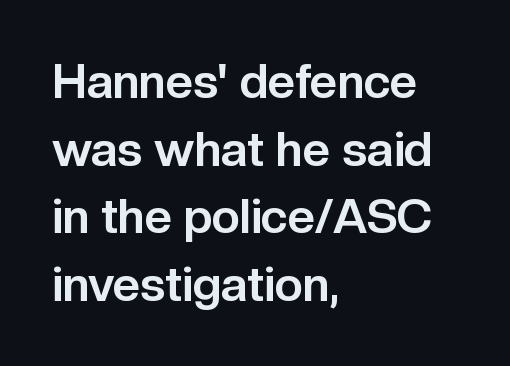
The image shows 48 px bold sans-serif type, upright; set left-aligned, normal line spacing (1.41x), normal letter spacing, not underlined; low stroke contrast and a medium x-height.
